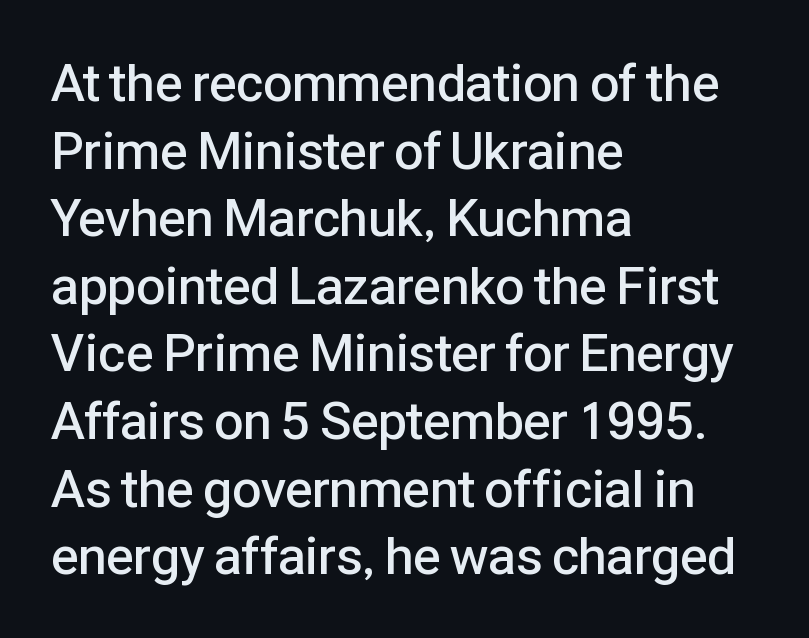
Q: Is the text bold? A: Semi-bold.
Q: Is the text italic (slanted)? A: No, it is upright.
Q: Is the typeface a serif or a sans-serif typeface? A: Sans-serif.
Q: Is the text underlined? A: No.
Q: How is the paragraph aligned? A: Left-aligned.
Q: Is the spacing between letters normal or unusually wide? A: Normal.
Q: Is the spacing between lines tight, normal or loose? A: Normal.
Q: Width (condensed, normal, or wide)? A: Normal.
Q: Stroke contrast? A: Low.
Q: x-height? A: Medium.
Q: Monospaced? A: No.
